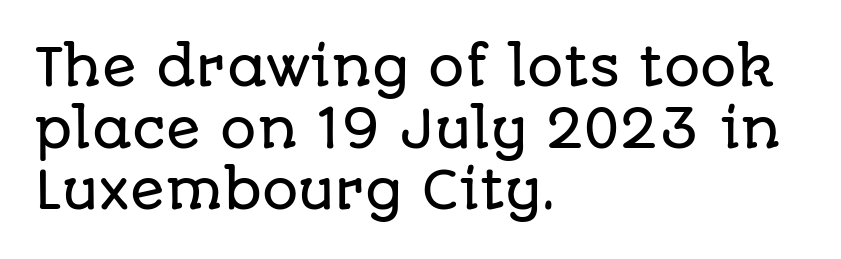
Q: Is the text italic (slanted)? A: No, it is upright.
Q: Is the typeface a serif or a sans-serif typeface? A: Sans-serif.
Q: Is the text underlined? A: No.
Q: How is the paragraph aligned? A: Left-aligned.
Q: Is the spacing between letters normal or unusually wide? A: Normal.
Q: Width (condensed, normal, or wide)? A: Normal.
Q: Stroke contrast? A: Low.
Q: x-height? A: Large.
Q: Monospaced? A: No.
